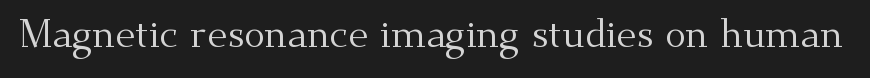
The image shows 39 px regular-weight serif type, upright; set normal letter spacing, not underlined; medium stroke contrast and a small x-height.
